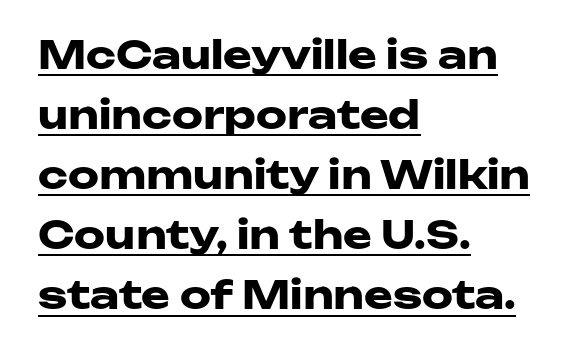
{"serif": "no", "italic": "no", "bold": "yes", "weight": "heavy", "width": "wide", "stroke_contrast": "low", "x_height": "medium", "monospaced": "no", "underline": "yes", "align": "left", "line_spacing": "normal", "line_spacing_ratio": 1.54, "letter_spacing": "normal", "letter_spacing_em": 0.0, "glyph_px": 39}
